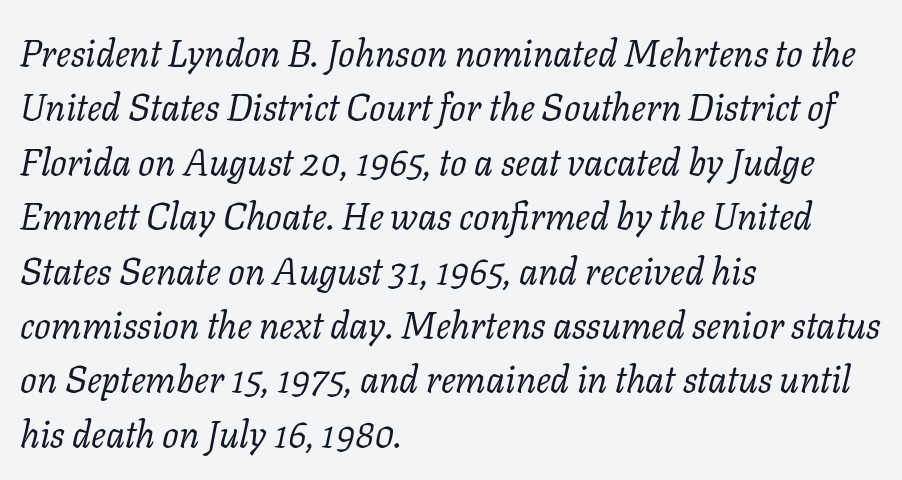
The image shows 37 px regular-weight serif type, italic (leaning right); set left-aligned, normal line spacing (1.47x), normal letter spacing, not underlined; low stroke contrast and a medium x-height.
